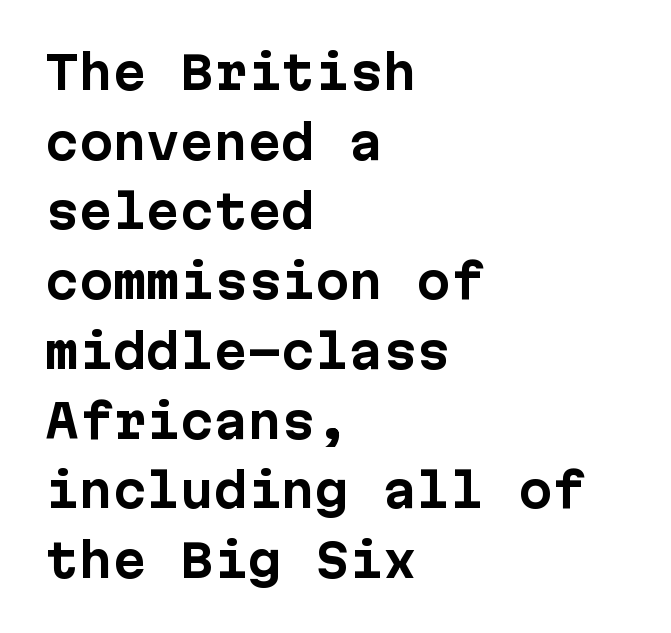
{"serif": "no", "italic": "no", "bold": "yes", "weight": "bold", "width": "normal", "stroke_contrast": "low", "x_height": "medium", "monospaced": "yes", "underline": "no", "align": "left", "line_spacing": "normal", "line_spacing_ratio": 1.55, "letter_spacing": "normal", "letter_spacing_em": 0.0, "glyph_px": 45}
